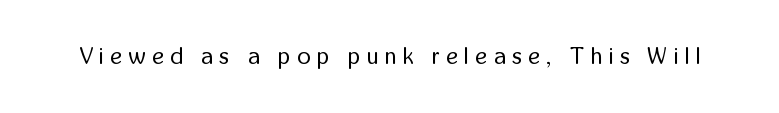
{"italic": "no", "bold": "no", "underline": "no", "letter_spacing": "wide", "letter_spacing_em": 0.28, "glyph_px": 23}
